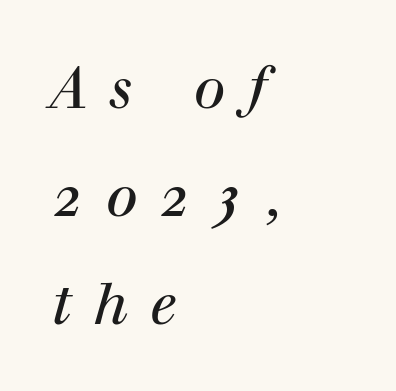
Q: Is the text bold? A: No.
Q: Is the text italic (slanted)? A: Yes, it leans right by about 12 degrees.
Q: Is the typeface a serif or a sans-serif typeface? A: Serif.
Q: Is the text underlined? A: No.
Q: How is the paragraph aligned? A: Left-aligned.
Q: Is the spacing between letters normal or unusually wide? A: Unusually wide.
Q: Width (condensed, normal, or wide)? A: Normal.
Q: Stroke contrast? A: High.
Q: x-height? A: Medium.
Q: Monospaced? A: No.
